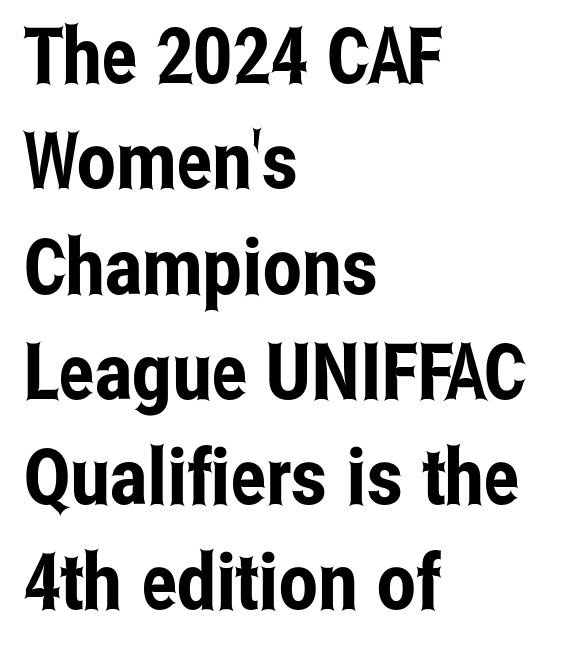
{"serif": "no", "italic": "no", "width": "condensed", "stroke_contrast": "low", "x_height": "medium", "monospaced": "no", "underline": "no", "align": "left", "line_spacing": "normal", "line_spacing_ratio": 1.35, "letter_spacing": "normal", "letter_spacing_em": 0.0, "glyph_px": 78}
